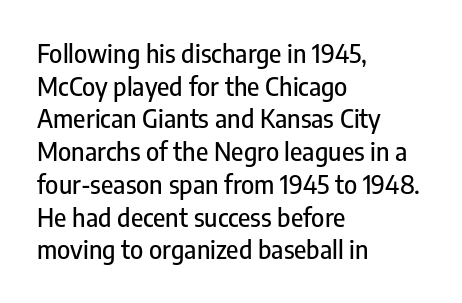
{"italic": "no", "underline": "no", "align": "left", "line_spacing": "normal", "line_spacing_ratio": 1.31, "letter_spacing": "normal", "letter_spacing_em": 0.0, "glyph_px": 25}
